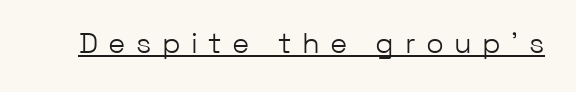
The image shows 29 px light sans-serif type, upright; set unusually wide letter spacing (+0.36 em), underlined; low stroke contrast and a medium x-height.
